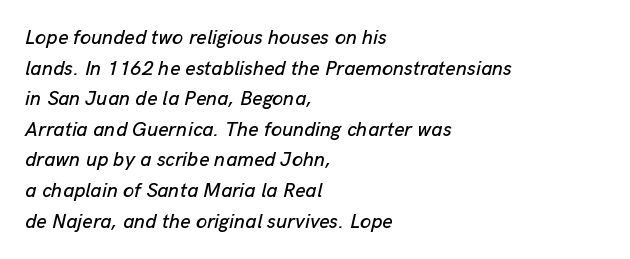
The letters sit at their default tracking, neither squeezed nor spread. Notice how the passage keeps a crisp vertical edge on the left only. Every character sits at an angle, as italics do. The designer left line spacing at the default. Descender tails drop into unmarked territory.
